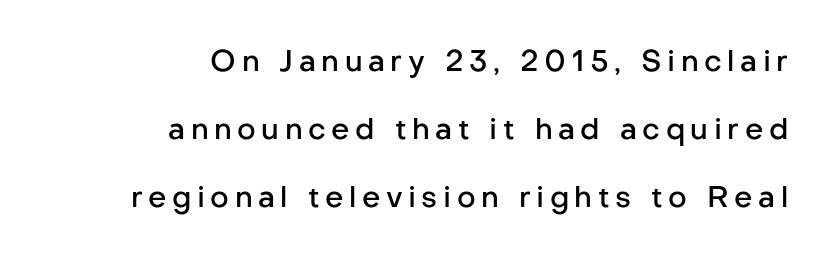
Q: Is the text bold? A: Semi-bold.
Q: Is the text italic (slanted)? A: No, it is upright.
Q: Is the typeface a serif or a sans-serif typeface? A: Sans-serif.
Q: Is the text underlined? A: No.
Q: How is the paragraph aligned? A: Right-aligned.
Q: Is the spacing between lines tight, normal or loose? A: Loose.
Q: Width (condensed, normal, or wide)? A: Normal.
Q: Stroke contrast? A: Low.
Q: x-height? A: Medium.
Q: Monospaced? A: No.
